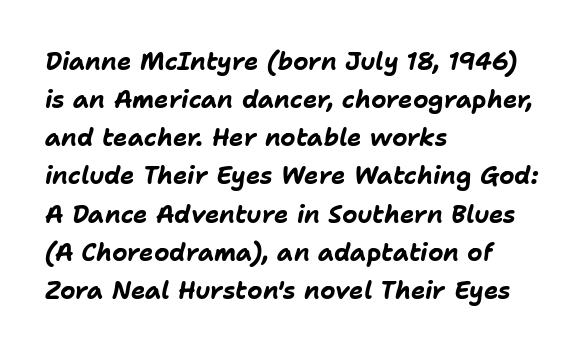
Leading matches the norm, producing a regular column. The gaps between neighbouring characters are ordinary and unremarkable. The ragged edge is on the right, which tells us the setting is flush left. The zone under the glyphs is completely vacant. Every letter is thick-stroked: bold, no question. Emphasis-style slanted type is in use.
